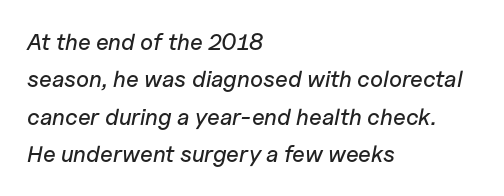
Q: Is the text italic (slanted)? A: Yes, it leans right by about 11 degrees.
Q: Is the text underlined? A: No.
Q: How is the paragraph aligned? A: Left-aligned.
Q: Is the spacing between letters normal or unusually wide? A: Normal.
Q: Is the spacing between lines tight, normal or loose? A: Normal.
